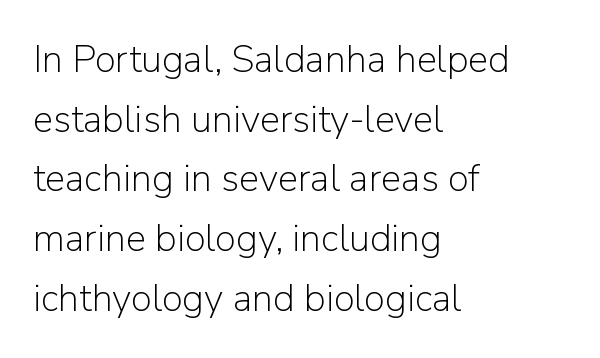
{"serif": "no", "italic": "no", "bold": "no", "weight": "light", "width": "normal", "stroke_contrast": "low", "x_height": "medium", "monospaced": "no", "underline": "no", "align": "left", "line_spacing": "normal", "line_spacing_ratio": 1.57, "letter_spacing": "normal", "letter_spacing_em": 0.0, "glyph_px": 38}
